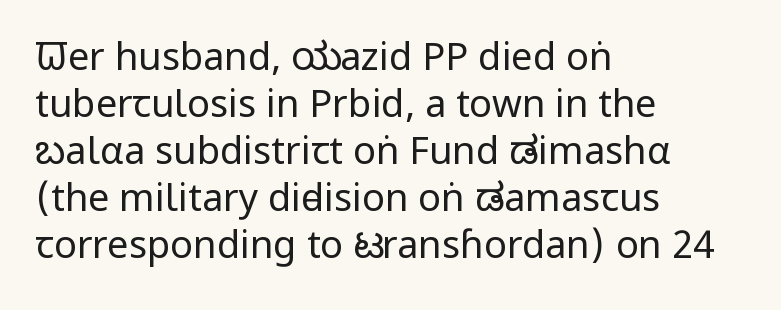
The image shows 38 px regular-weight, condensed sans-serif type, upright; set left-aligned, line spacing 1.24x, normal letter spacing, not underlined; low stroke contrast and a large x-height.
